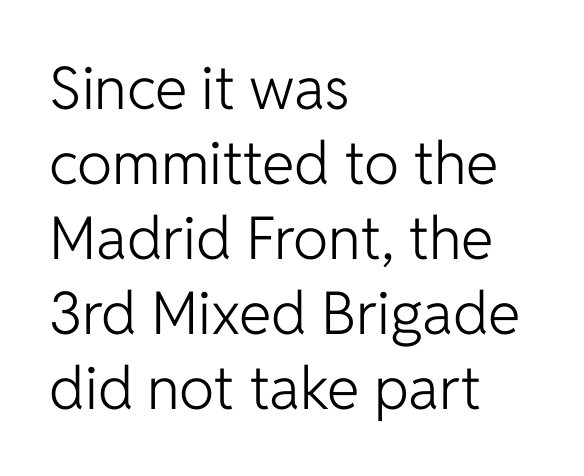
The image shows 59 px light sans-serif type, upright; set left-aligned, normal line spacing (1.27x), normal letter spacing, not underlined; low stroke contrast and a medium x-height.
